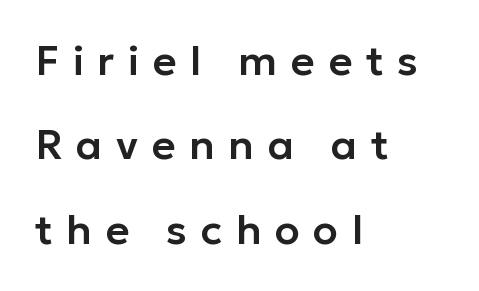
A roman cut, with each character standing at attention. Letters rest on an invisible, unmarked baseline. Between one letter and the next there's a generous, obvious gap. In CSS terms this would be text-align: left. Looks like regular typesetting: each glyph gets only the width it needs.
